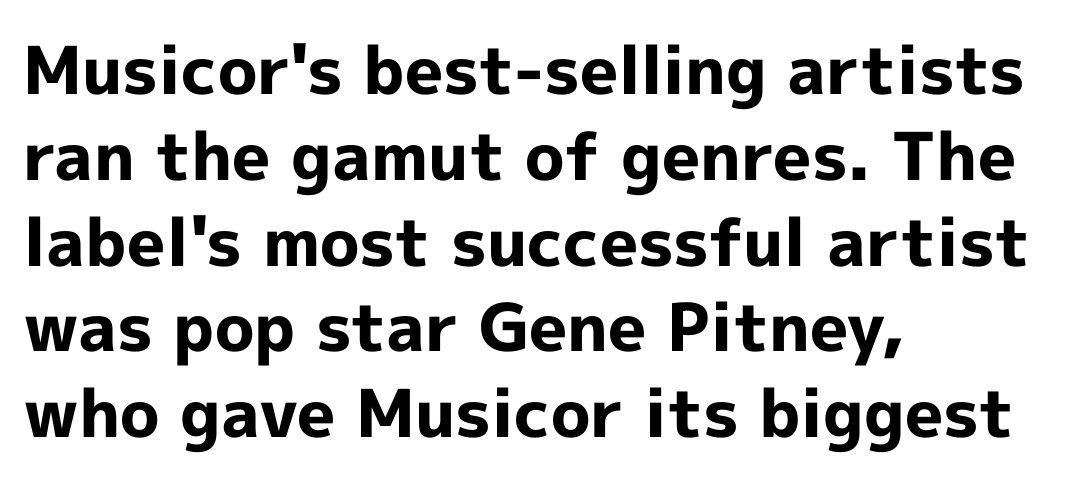
{"serif": "no", "italic": "no", "bold": "yes", "weight": "bold", "width": "normal", "x_height": "medium", "monospaced": "no", "underline": "no", "align": "left", "line_spacing": "normal", "line_spacing_ratio": 1.3, "letter_spacing": "normal", "letter_spacing_em": 0.0, "glyph_px": 66}
